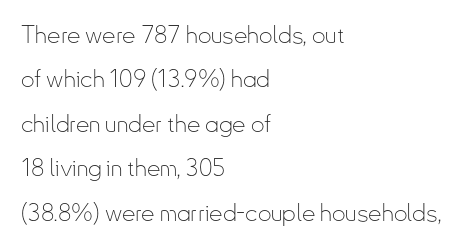
{"italic": "no", "bold": "no", "underline": "no", "align": "left", "line_spacing_ratio": 1.85, "letter_spacing": "normal", "letter_spacing_em": 0.0, "glyph_px": 24}
